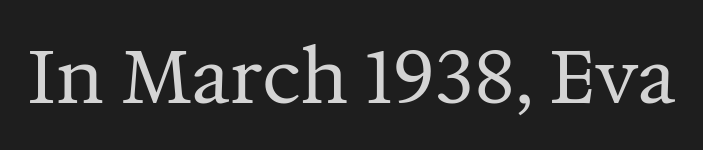
Q: Is the text bold? A: No.
Q: Is the text italic (slanted)? A: No, it is upright.
Q: Is the typeface a serif or a sans-serif typeface? A: Serif.
Q: Is the text underlined? A: No.
Q: Is the spacing between letters normal or unusually wide? A: Normal.
Q: Width (condensed, normal, or wide)? A: Normal.
Q: Stroke contrast? A: Medium.
Q: x-height? A: Medium.
Q: Monospaced? A: No.
